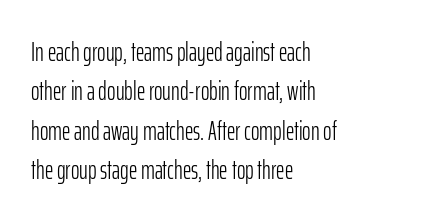
The image shows 26 px text type, upright; set left-aligned, normal line spacing (1.51x), normal letter spacing, not underlined.
